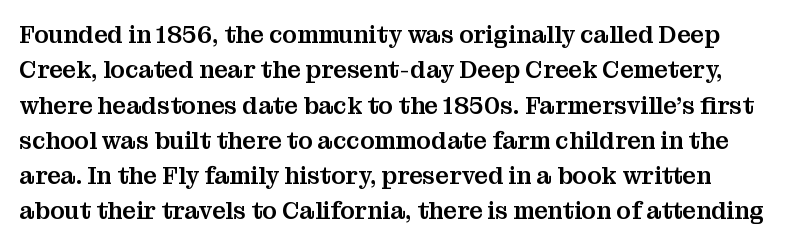
How would I describe the line gaps? Plain and ordinary. The gaps between neighbouring characters are ordinary and unremarkable. No italicization has been applied; the sample stays upright. Only glyphs here, with clear space below each row.
